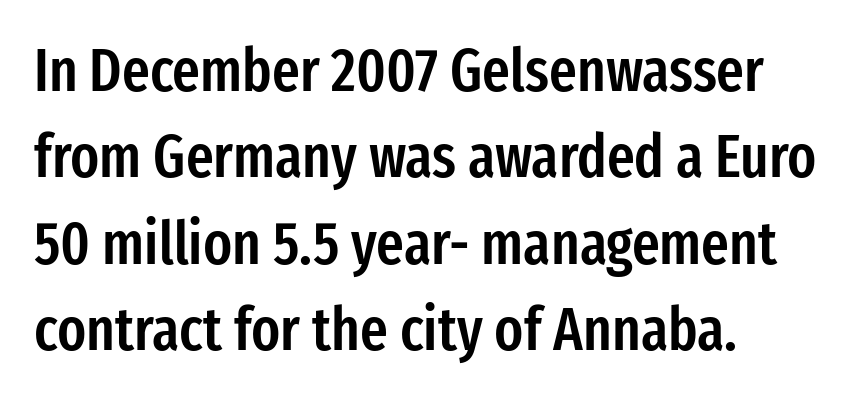
Caption: semibold face, moderately heavy strokes. The area under the type is left untouched. Is this a fixed-width face? No — the glyphs have proportional, varying widths. Leading matches the norm, producing a regular column.
